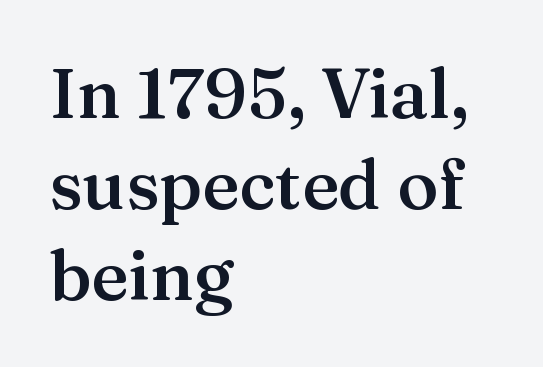
Classification — serif. The type sits square on the baseline with zero lean. The sample has been set in demibold, a notch under bold. Think of a printed novel: that variable character pitch is what you see here. The zone under the glyphs is completely vacant. The rendering keeps characters at their native spacing.
